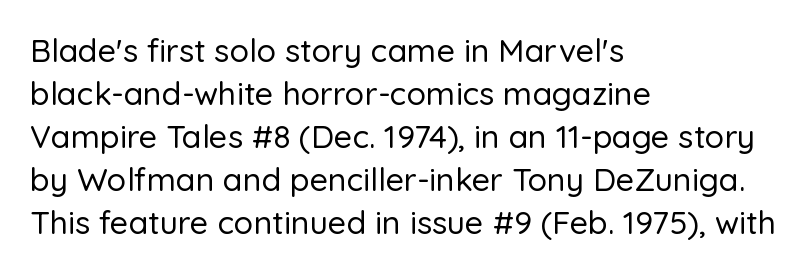
The image shows 32 px sans-serif type, upright; set left-aligned, normal line spacing (1.34x), normal letter spacing, not underlined; low stroke contrast and a medium x-height.
